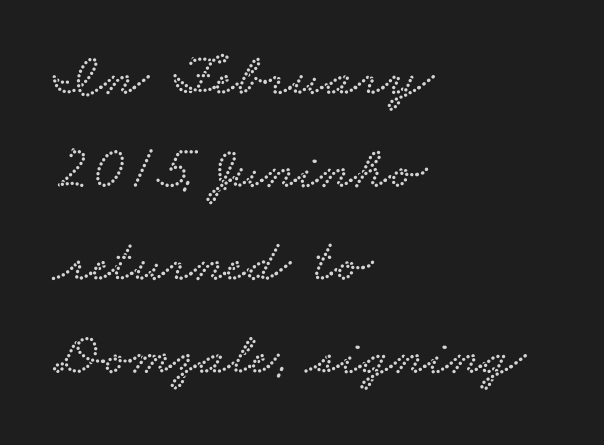
The image shows 60 px wide serif type; set left-aligned, normal line spacing (1.55x), normal letter spacing, not underlined; low stroke contrast and a small x-height.
